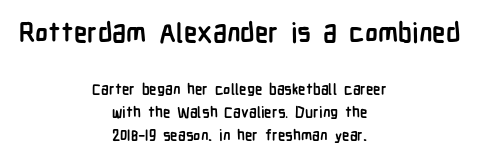
Q: Is the text bold? A: Yes.
Q: Is the text italic (slanted)? A: No, it is upright.
Q: Is the text underlined? A: No.
Q: How is the paragraph aligned? A: Centered.
Q: Is the spacing between letters normal or unusually wide? A: Normal.
Q: Is the spacing between lines tight, normal or loose? A: Normal.
Q: Which block of text is set in a larger size, the first (top) or the second (bottom)? A: The first (top) one.
